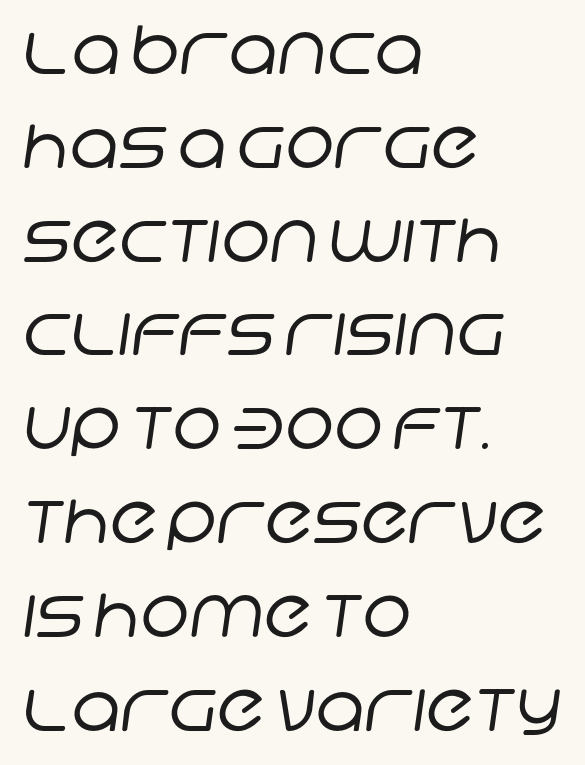
Q: Is the text bold? A: No.
Q: Is the typeface a serif or a sans-serif typeface? A: Sans-serif.
Q: Is the text underlined? A: No.
Q: How is the paragraph aligned? A: Left-aligned.
Q: Is the spacing between letters normal or unusually wide? A: Normal.
Q: Is the spacing between lines tight, normal or loose? A: Normal.
Q: Width (condensed, normal, or wide)? A: Normal.
Q: Stroke contrast? A: Low.
Q: x-height? A: Large.
Q: Monospaced? A: No.
